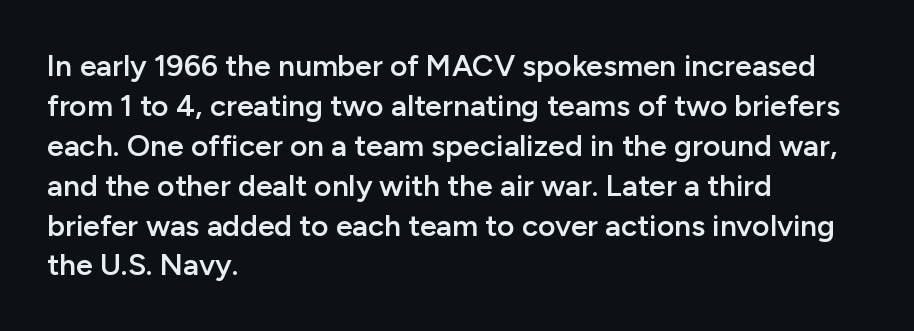
The image shows 30 px semibold sans-serif type, upright; set left-aligned, normal line spacing (1.33x), normal letter spacing, not underlined; low stroke contrast and a medium x-height.
